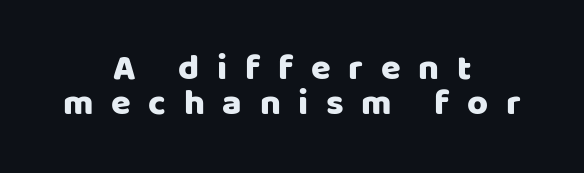
Notice how descenders almost collide with the ascenders below — that's tight leading. Type style note: lacks serifs. Has an underline been added? It has not. Ordinary non-slanted type is in use.
